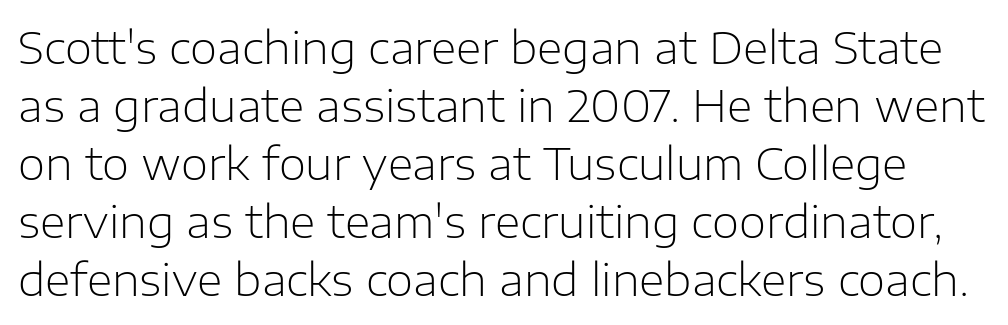
The image shows 44 px light sans-serif type, upright; set normal line spacing (1.32x), normal letter spacing, not underlined; low stroke contrast and a medium x-height.
